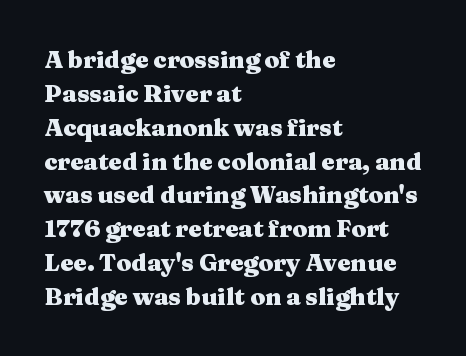
Q: Is the text bold? A: Yes.
Q: Is the text italic (slanted)? A: No, it is upright.
Q: Is the text underlined? A: No.
Q: How is the paragraph aligned? A: Left-aligned.
Q: Is the spacing between letters normal or unusually wide? A: Normal.
Q: Is the spacing between lines tight, normal or loose? A: Normal.
